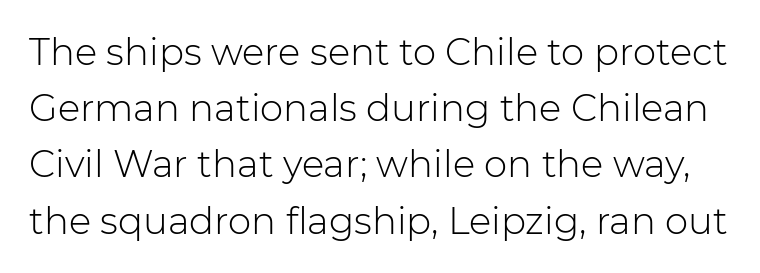
{"serif": "no", "italic": "no", "bold": "no", "weight": "light", "width": "normal", "stroke_contrast": "low", "x_height": "medium", "monospaced": "no", "underline": "no", "line_spacing": "normal", "line_spacing_ratio": 1.52, "letter_spacing": "normal", "letter_spacing_em": 0.0, "glyph_px": 37}
